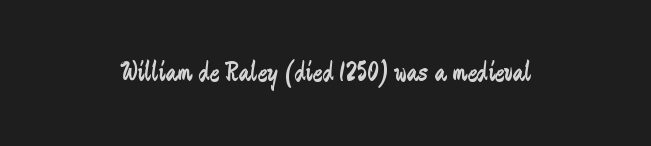
Varying glyph widths throughout — classic text-font behaviour. Examine the stroke ends and you'll find no serifs. What stands out about the letter spacing? Nothing — it is the standard amount. The typeface has the unassuming heft of standard copy or less.
